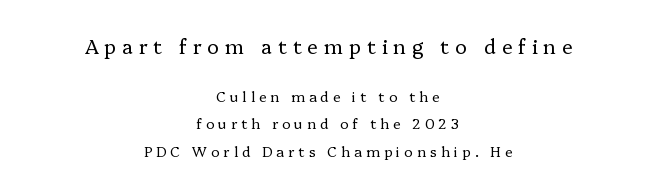
Q: Is the text bold? A: No.
Q: Is the text italic (slanted)? A: No, it is upright.
Q: Is the text underlined? A: No.
Q: How is the paragraph aligned? A: Centered.
Q: Is the spacing between letters normal or unusually wide? A: Unusually wide.
Q: Is the spacing between lines tight, normal or loose? A: Loose.
Q: Which block of text is set in a larger size, the first (top) or the second (bottom)? A: The first (top) one.
